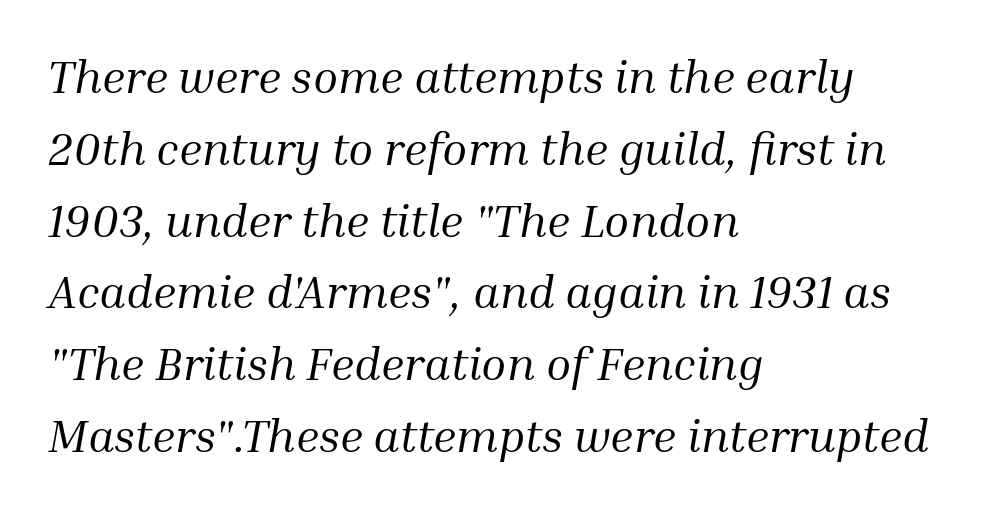
{"serif": "yes", "italic": "yes", "lean": "right", "slant_degrees": 10, "bold": "no", "weight": "regular", "width": "normal", "stroke_contrast": "medium", "x_height": "medium", "monospaced": "no", "underline": "no", "align": "left", "line_spacing": "normal", "line_spacing_ratio": 1.56, "letter_spacing": "normal", "letter_spacing_em": 0.0, "glyph_px": 46}
